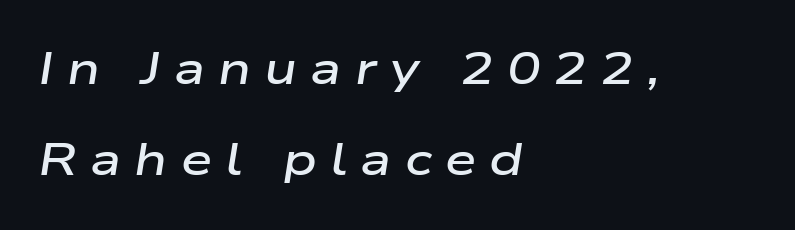
Q: Is the text bold? A: Semi-bold.
Q: Is the text italic (slanted)? A: Yes, it leans right by about 9 degrees.
Q: Is the text underlined? A: No.
Q: How is the paragraph aligned? A: Left-aligned.
Q: Is the spacing between letters normal or unusually wide? A: Unusually wide.
Q: Is the spacing between lines tight, normal or loose? A: Loose.
Q: Width (condensed, normal, or wide)? A: Wide.
Q: Stroke contrast? A: Low.
Q: x-height? A: Medium.
Q: Monospaced? A: No.
